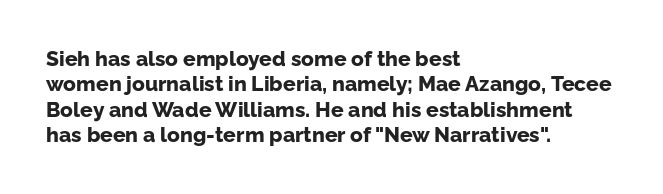
Q: Is the text bold? A: Yes.
Q: Is the text italic (slanted)? A: No, it is upright.
Q: Is the text underlined? A: No.
Q: How is the paragraph aligned? A: Left-aligned.
Q: Is the spacing between letters normal or unusually wide? A: Normal.
